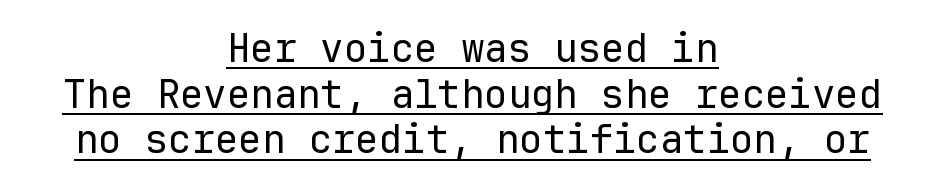
Tall strokes in this sample are plumb rather than angled. The passage shown is typed in a monospace face where columns stay perfectly aligned. The rendering uses the underline text-decoration. What stands out about the letter spacing? Nothing — it is the standard amount. Each stroke keeps to a modest, everyday thickness or less.
